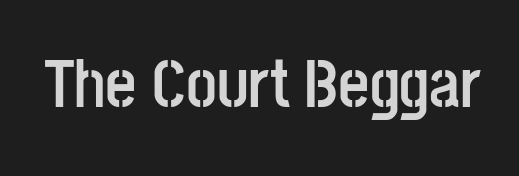
Q: Is the text bold? A: Yes.
Q: Is the text italic (slanted)? A: No, it is upright.
Q: Is the typeface a serif or a sans-serif typeface? A: Sans-serif.
Q: Is the text underlined? A: No.
Q: Is the spacing between letters normal or unusually wide? A: Normal.
Q: Width (condensed, normal, or wide)? A: Condensed.
Q: Stroke contrast? A: Low.
Q: x-height? A: Large.
Q: Monospaced? A: No.
